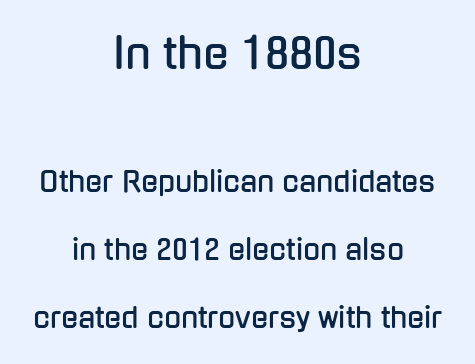
Q: Is the text italic (slanted)? A: No, it is upright.
Q: Is the typeface a serif or a sans-serif typeface? A: Sans-serif.
Q: Is the text underlined? A: No.
Q: How is the paragraph aligned? A: Centered.
Q: Is the spacing between letters normal or unusually wide? A: Normal.
Q: Is the spacing between lines tight, normal or loose? A: Loose.
Q: Which block of text is set in a larger size, the first (top) or the second (bottom)? A: The first (top) one.
Q: Width (condensed, normal, or wide)? A: Condensed.
Q: Stroke contrast? A: Low.
Q: x-height? A: Medium.
Q: Monospaced? A: No.
